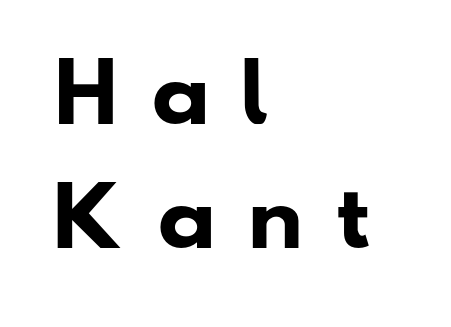
A normal amount of white space separates one row of letters from the next. Someone cranked the tracking dial way up on this one. Note the varied advance widths — an 'i' is clearly narrower than an 'm'. Has an underline been added? It has not. Nope, no serifs anywhere on these letters. As a designer I'd log this as weight 700, bold.
